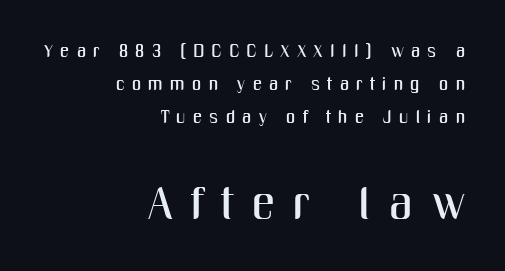
Each letter's strokes conclude bluntly, with no projecting serifs. The later block is typeset at a bigger size than the earlier block. These lines were composed using upright roman letters. In terms of letterspacing, this is a distinctly airy, spread setting. Looks like regular typesetting: each glyph gets only the width it needs.
